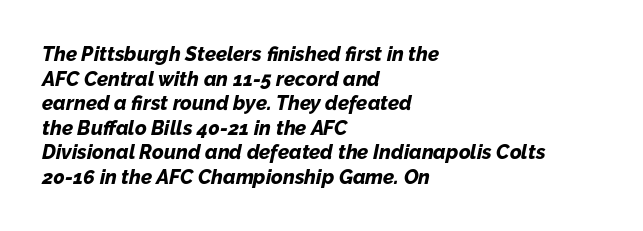
Q: Is the text bold? A: Yes.
Q: Is the text italic (slanted)? A: Yes, it leans right by about 12 degrees.
Q: Is the text underlined? A: No.
Q: How is the paragraph aligned? A: Left-aligned.
Q: Is the spacing between letters normal or unusually wide? A: Normal.
